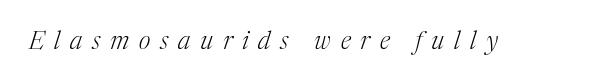
Q: Is the text bold? A: No.
Q: Is the text italic (slanted)? A: Yes, it leans right by about 17 degrees.
Q: Is the text underlined? A: No.
Q: Is the spacing between letters normal or unusually wide? A: Unusually wide.
